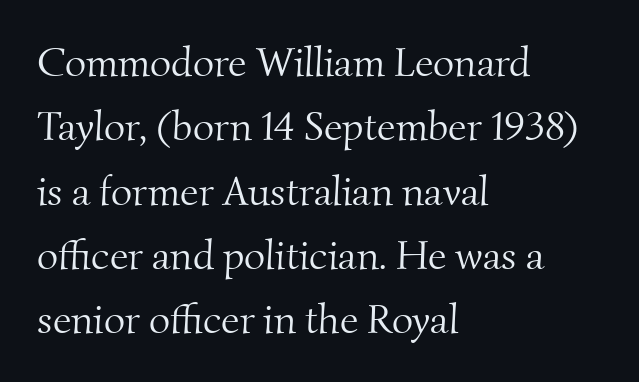
The image shows 41 px light serif type; set left-aligned, normal line spacing (1.57x), normal letter spacing, not underlined; medium stroke contrast and a small x-height.
